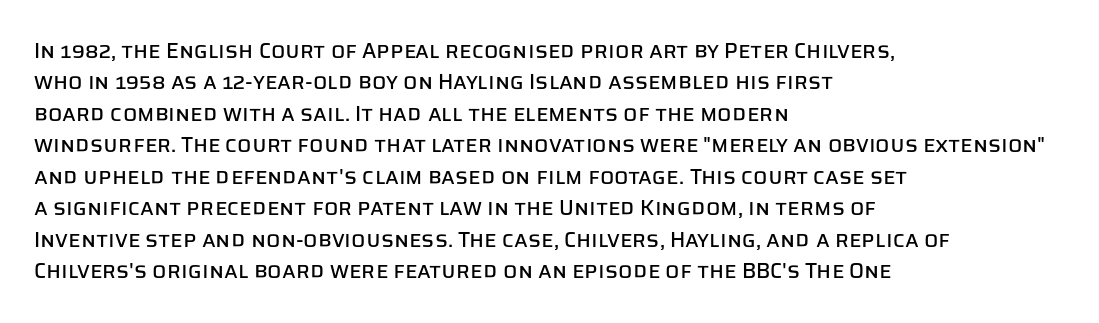
The image shows 21 px text type, upright; set left-aligned, normal line spacing (1.5x), normal letter spacing, not underlined.
